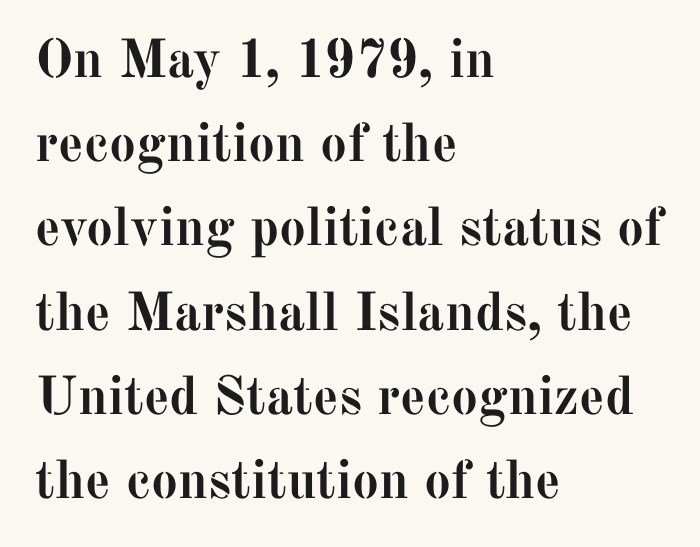
Q: Is the text bold? A: Yes.
Q: Is the text italic (slanted)? A: No, it is upright.
Q: Is the typeface a serif or a sans-serif typeface? A: Serif.
Q: Is the text underlined? A: No.
Q: How is the paragraph aligned? A: Left-aligned.
Q: Is the spacing between letters normal or unusually wide? A: Normal.
Q: Is the spacing between lines tight, normal or loose? A: Normal.
Q: Width (condensed, normal, or wide)? A: Normal.
Q: Stroke contrast? A: Medium.
Q: x-height? A: Medium.
Q: Monospaced? A: No.
